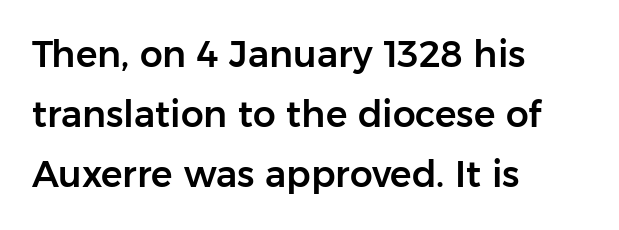
Italic? Not at all — the glyphs are vertical. A typesetter would call this proportional, since set widths differ per character. Just letters on the line, the space beneath them empty. Each new line begins a customary step beneath the previous one. This is sans-serif lettering, the kind often seen on screens and signage. The typesetter chose a ragged-right arrangement here.
